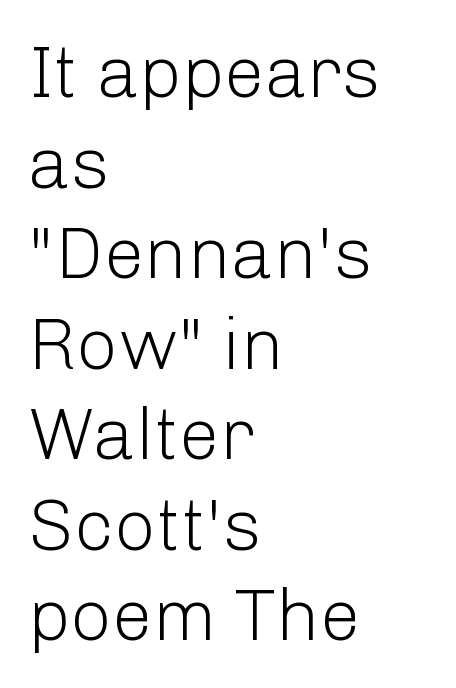
The image shows 73 px light sans-serif type, upright; set left-aligned, line spacing 1.24x, normal letter spacing, not underlined; low stroke contrast and a medium x-height.
